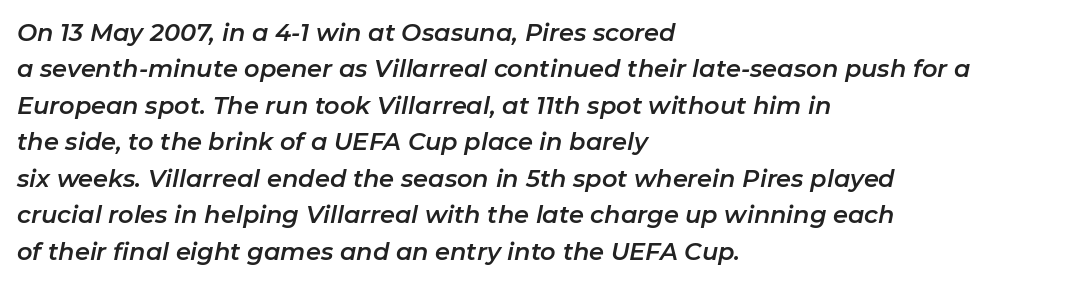
The image shows 24 px text type, italic (leaning right); set left-aligned, normal line spacing (1.52x), normal letter spacing, not underlined.
